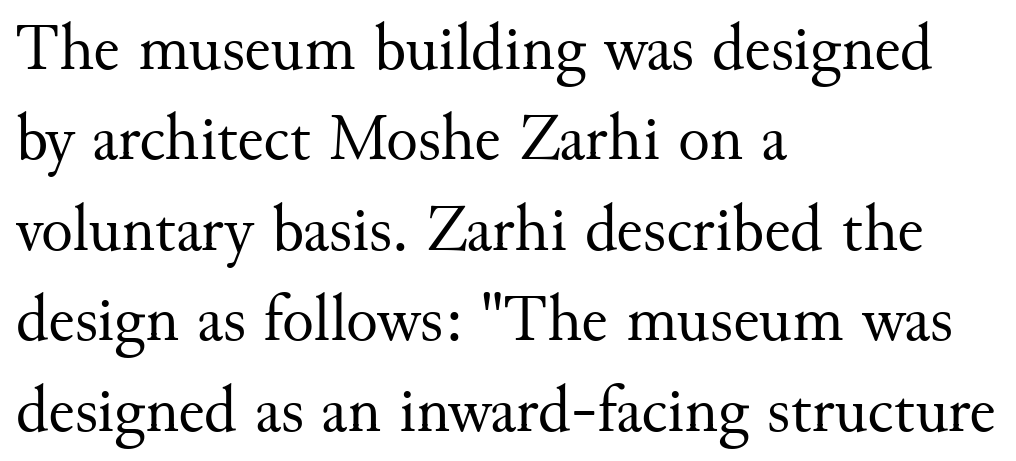
Q: Is the text bold? A: No.
Q: Is the text italic (slanted)? A: No, it is upright.
Q: Is the typeface a serif or a sans-serif typeface? A: Serif.
Q: Is the text underlined? A: No.
Q: How is the paragraph aligned? A: Left-aligned.
Q: Is the spacing between letters normal or unusually wide? A: Normal.
Q: Is the spacing between lines tight, normal or loose? A: Normal.
Q: Width (condensed, normal, or wide)? A: Normal.
Q: Stroke contrast? A: Medium.
Q: x-height? A: Small.
Q: Monospaced? A: No.
